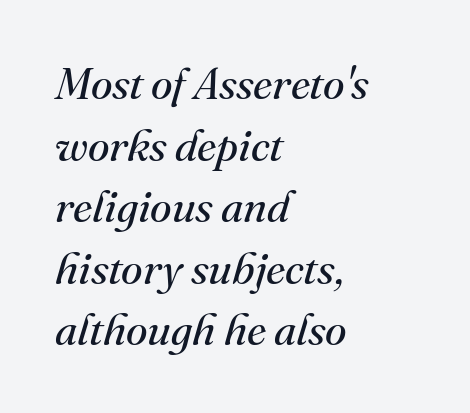
This rendering employs a face with finishing strokes, i.e., a serif. Short and long lines alike share a common starting point at left. Observe the lean: these are italic letterforms. The foot of each line stays bare and open.
